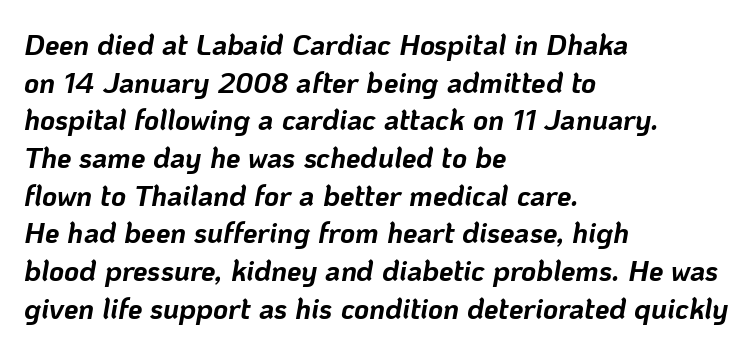
{"italic": "yes", "lean": "right", "slant_degrees": 10, "bold": "yes", "weight": "bold", "width": "normal", "stroke_contrast": "low", "x_height": "medium", "monospaced": "no", "underline": "no", "align": "left", "line_spacing": "normal", "line_spacing_ratio": 1.3, "letter_spacing": "normal", "letter_spacing_em": 0.0, "glyph_px": 29}
